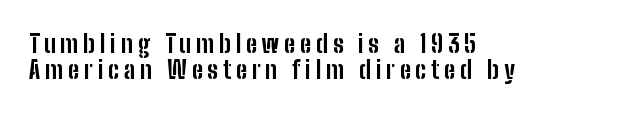
Q: Is the text bold? A: Yes.
Q: Is the text italic (slanted)? A: No, it is upright.
Q: Is the text underlined? A: No.
Q: How is the paragraph aligned? A: Left-aligned.
Q: Is the spacing between letters normal or unusually wide? A: Unusually wide.
Q: Is the spacing between lines tight, normal or loose? A: Tight.
